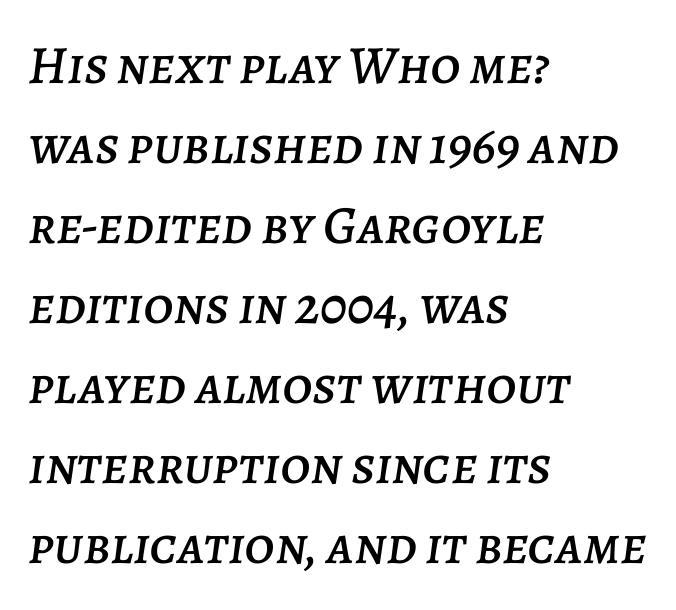
The image shows 54 px text type, italic (leaning right); set left-aligned, normal line spacing (1.48x), normal letter spacing, not underlined; low stroke contrast and a large x-height.
